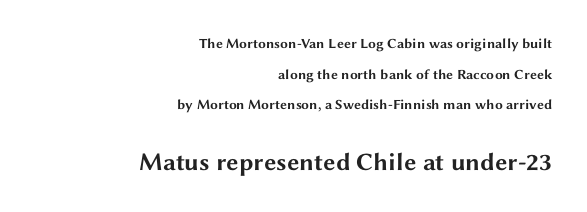
Q: Is the text bold? A: Yes.
Q: Is the text italic (slanted)? A: No, it is upright.
Q: Is the text underlined? A: No.
Q: How is the paragraph aligned? A: Right-aligned.
Q: Is the spacing between letters normal or unusually wide? A: Normal.
Q: Is the spacing between lines tight, normal or loose? A: Loose.
Q: Which block of text is set in a larger size, the first (top) or the second (bottom)? A: The second (bottom) one.
